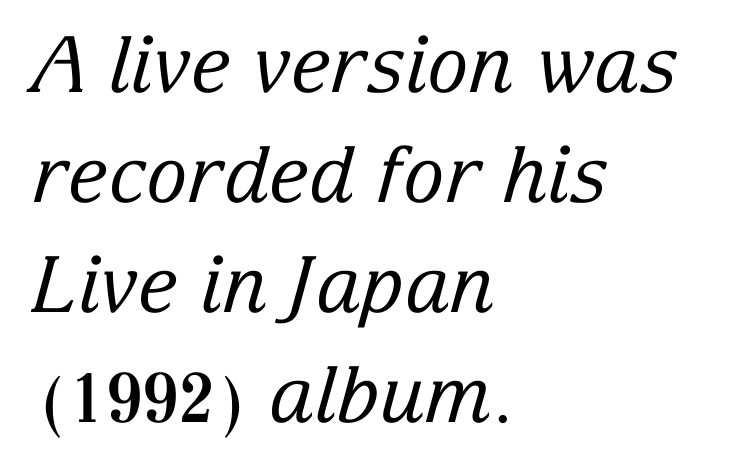
Heaviness? Minimal to ordinary, like unemphasized prose. Nobody drew a line under any word here. Is this a sans? No — the strokes have serifs. The gaps between neighbouring characters are ordinary and unremarkable. Notice how the stems are inclined rather than vertical — that's the hallmark of italics.
